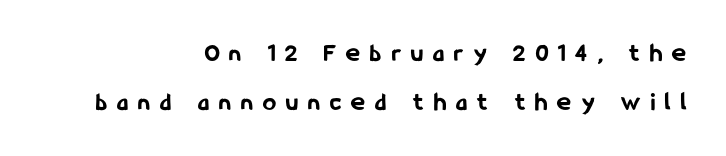
The image shows 26 px bold type, upright; set right-aligned, line spacing 1.87x, unusually wide letter spacing (+0.4 em), not underlined.
